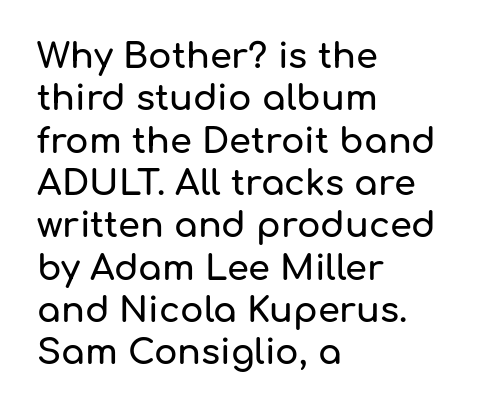
Q: Is the text italic (slanted)? A: No, it is upright.
Q: Is the typeface a serif or a sans-serif typeface? A: Sans-serif.
Q: Is the text underlined? A: No.
Q: How is the paragraph aligned? A: Left-aligned.
Q: Is the spacing between letters normal or unusually wide? A: Normal.
Q: Width (condensed, normal, or wide)? A: Normal.
Q: Stroke contrast? A: Low.
Q: x-height? A: Medium.
Q: Monospaced? A: No.
